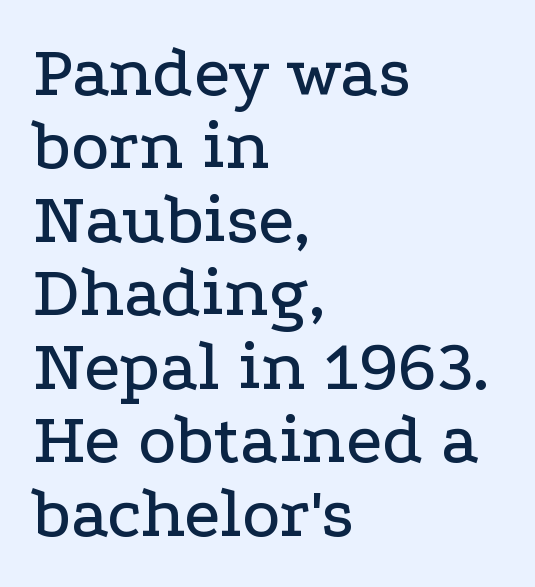
The image shows 72 px wide serif type, upright; set left-aligned, tight line spacing (1.02x), normal letter spacing, not underlined; low stroke contrast and a medium x-height.
